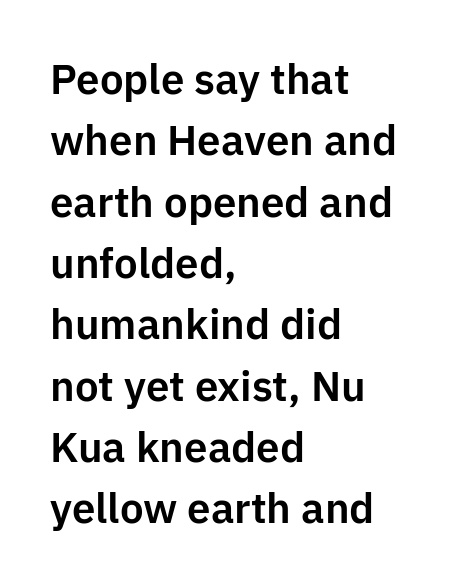
Q: Is the text italic (slanted)? A: No, it is upright.
Q: Is the typeface a serif or a sans-serif typeface? A: Sans-serif.
Q: Is the text underlined? A: No.
Q: How is the paragraph aligned? A: Left-aligned.
Q: Is the spacing between letters normal or unusually wide? A: Normal.
Q: Is the spacing between lines tight, normal or loose? A: Normal.
Q: Width (condensed, normal, or wide)? A: Normal.
Q: Stroke contrast? A: Low.
Q: x-height? A: Medium.
Q: Monospaced? A: No.
